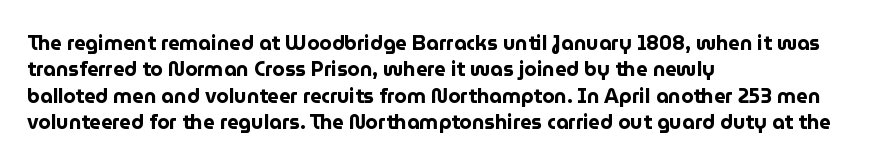
{"italic": "no", "bold": "yes", "underline": "no", "align": "left", "line_spacing": "normal", "line_spacing_ratio": 1.32, "letter_spacing": "normal", "letter_spacing_em": 0.0, "glyph_px": 20}
